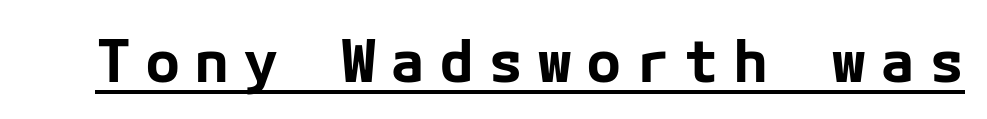
The strokes are fattened all the way to bold. Unlike italic type, these characters show no tilt at all. What stands out about the letter spacing? Its width — letters are far apart. Underlined type.
